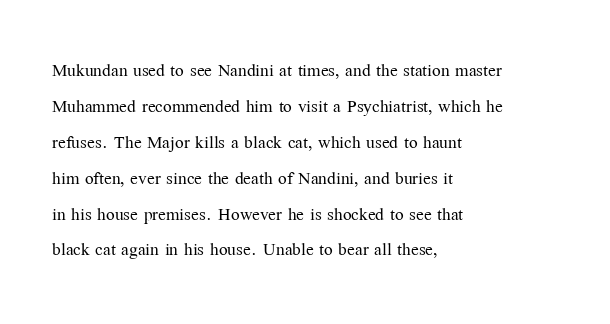
Q: Is the text bold? A: No.
Q: Is the text italic (slanted)? A: No, it is upright.
Q: Is the text underlined? A: No.
Q: How is the paragraph aligned? A: Left-aligned.
Q: Is the spacing between letters normal or unusually wide? A: Normal.
Q: Is the spacing between lines tight, normal or loose? A: Normal.
